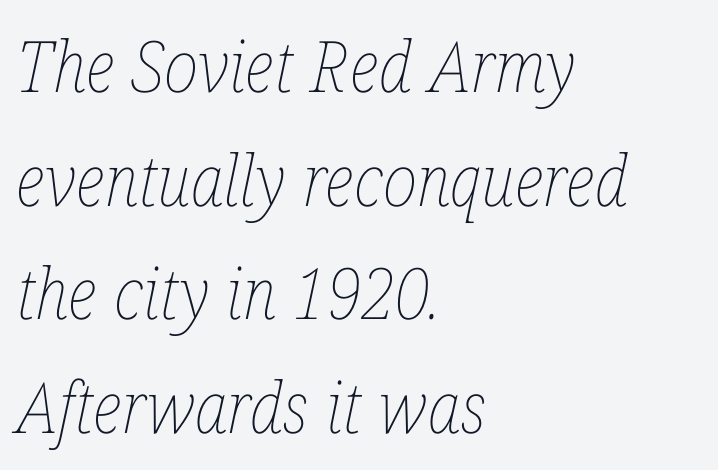
{"italic": "yes", "lean": "right", "slant_degrees": 12, "bold": "no", "weight": "thin", "width": "condensed", "stroke_contrast": "low", "x_height": "medium", "monospaced": "no", "underline": "no", "align": "left", "line_spacing": "normal", "line_spacing_ratio": 1.6, "letter_spacing": "normal", "letter_spacing_em": 0.0, "glyph_px": 71}
